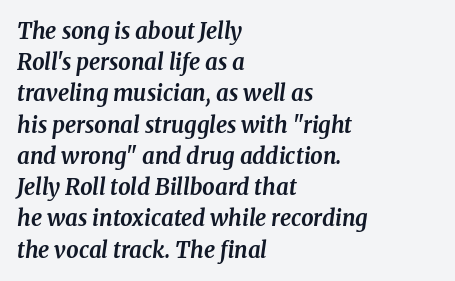
The image shows 22 px bold type, italic (leaning right); set left-aligned, normal line spacing (1.42x), normal letter spacing, not underlined.
